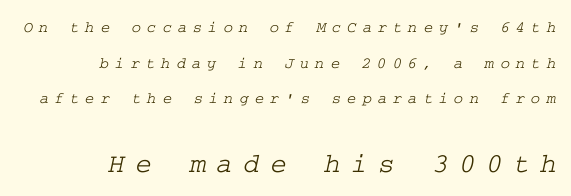
The image shows 28 px wide serif type; set right-aligned, loose line spacing (2.23x), unusually wide letter spacing (+0.37 em), not underlined; the second (bottom) block is 1.75x larger; low stroke contrast and a medium x-height.
